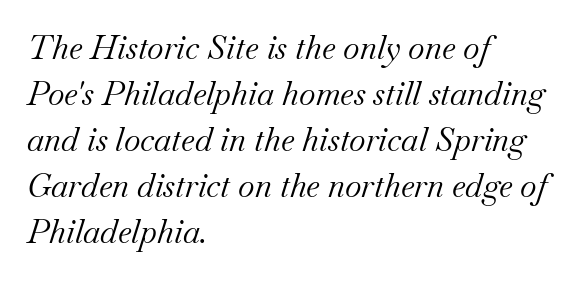
The typesetting does not lean heavy: it is not bold. Each new line begins a customary step beneath the previous one. The horizontal fit of the characters is conventional and even. Style check: oblique. Think of a printed novel: that variable character pitch is what you see here.
